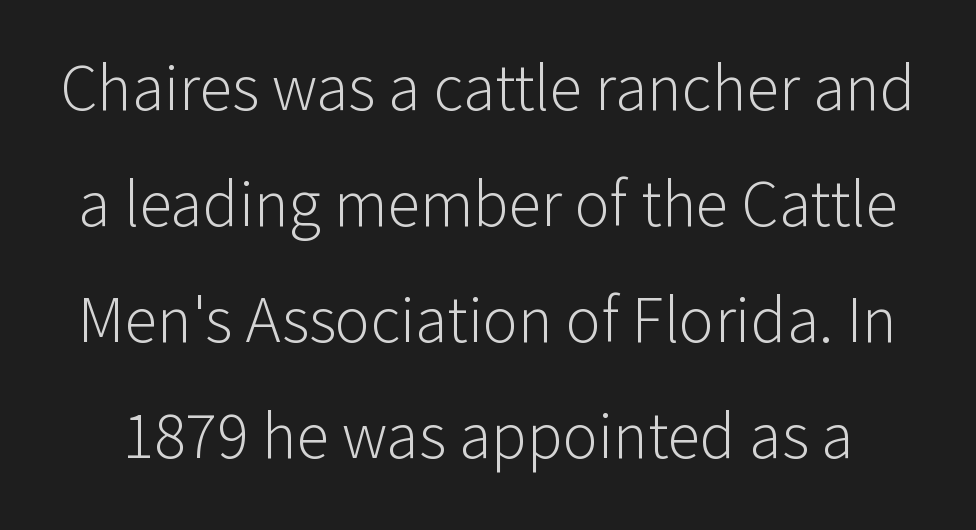
The image shows 66 px light sans-serif type, upright; set line spacing 1.76x, normal letter spacing, not underlined; low stroke contrast and a medium x-height.
